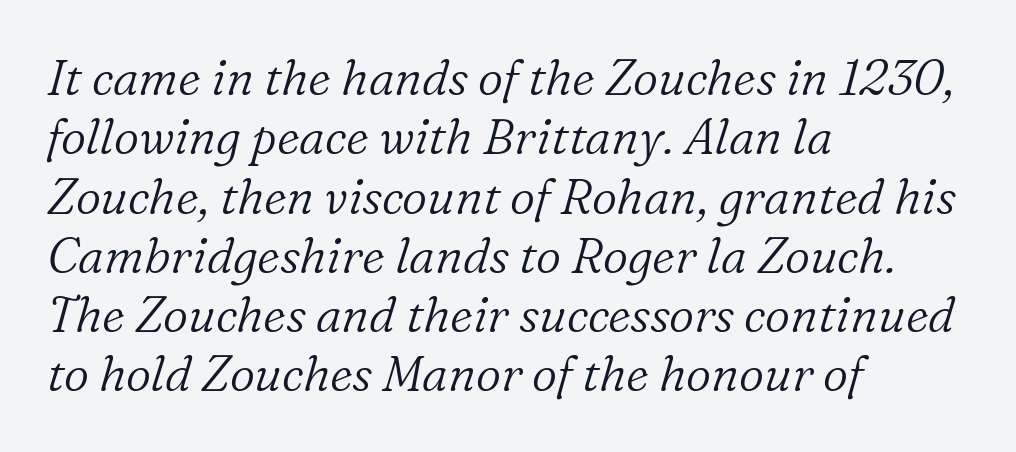
Q: Is the text bold? A: No.
Q: Is the text italic (slanted)? A: Yes, it leans right by about 16 degrees.
Q: Is the typeface a serif or a sans-serif typeface? A: Serif.
Q: Is the text underlined? A: No.
Q: How is the paragraph aligned? A: Left-aligned.
Q: Is the spacing between letters normal or unusually wide? A: Normal.
Q: Width (condensed, normal, or wide)? A: Normal.
Q: Stroke contrast? A: Low.
Q: x-height? A: Medium.
Q: Monospaced? A: No.
